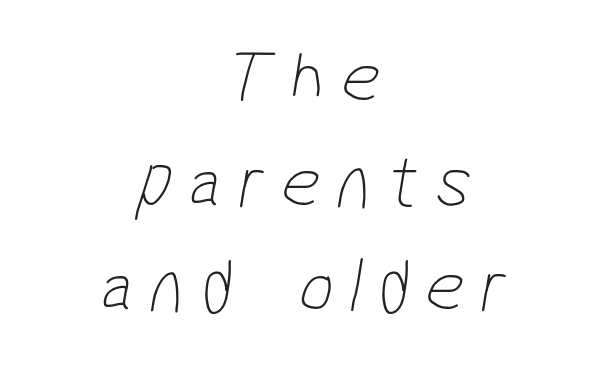
The image shows 77 px thin, condensed sans-serif type; set centered, normal line spacing (1.36x), unusually wide letter spacing (+0.21 em), not underlined; low stroke contrast and a medium x-height.
